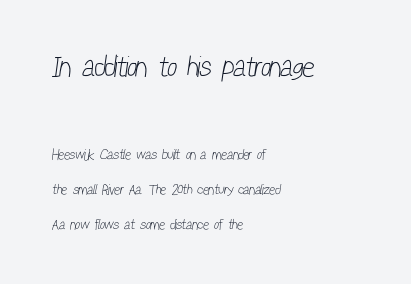
Q: Is the text bold? A: No.
Q: Is the typeface a serif or a sans-serif typeface? A: Sans-serif.
Q: Is the text underlined? A: No.
Q: How is the paragraph aligned? A: Left-aligned.
Q: Is the spacing between letters normal or unusually wide? A: Normal.
Q: Is the spacing between lines tight, normal or loose? A: Loose.
Q: Which block of text is set in a larger size, the first (top) or the second (bottom)? A: The first (top) one.
Q: Width (condensed, normal, or wide)? A: Condensed.
Q: Stroke contrast? A: Low.
Q: x-height? A: Medium.
Q: Monospaced? A: No.
